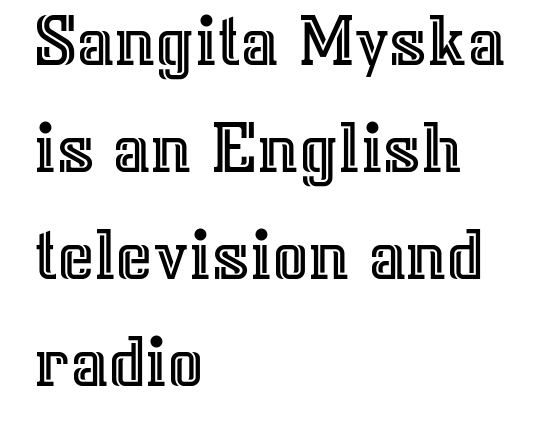
The image shows 77 px text type, upright; set left-aligned, normal line spacing (1.39x), normal letter spacing, not underlined; a medium x-height.
